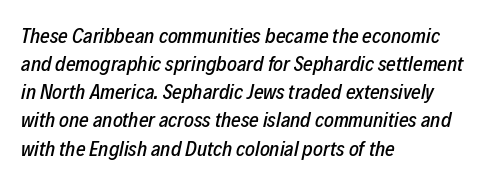
Q: Is the text italic (slanted)? A: Yes, it leans right by about 12 degrees.
Q: Is the text underlined? A: No.
Q: How is the paragraph aligned? A: Left-aligned.
Q: Is the spacing between letters normal or unusually wide? A: Normal.
Q: Is the spacing between lines tight, normal or loose? A: Normal.
